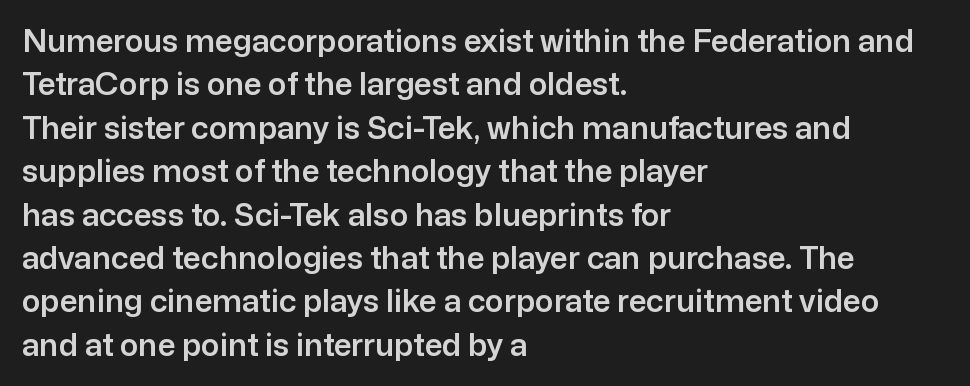
Q: Is the text italic (slanted)? A: No, it is upright.
Q: Is the typeface a serif or a sans-serif typeface? A: Sans-serif.
Q: Is the text underlined? A: No.
Q: How is the paragraph aligned? A: Left-aligned.
Q: Is the spacing between letters normal or unusually wide? A: Normal.
Q: Is the spacing between lines tight, normal or loose? A: Normal.
Q: Width (condensed, normal, or wide)? A: Normal.
Q: Stroke contrast? A: Low.
Q: x-height? A: Medium.
Q: Monospaced? A: No.
